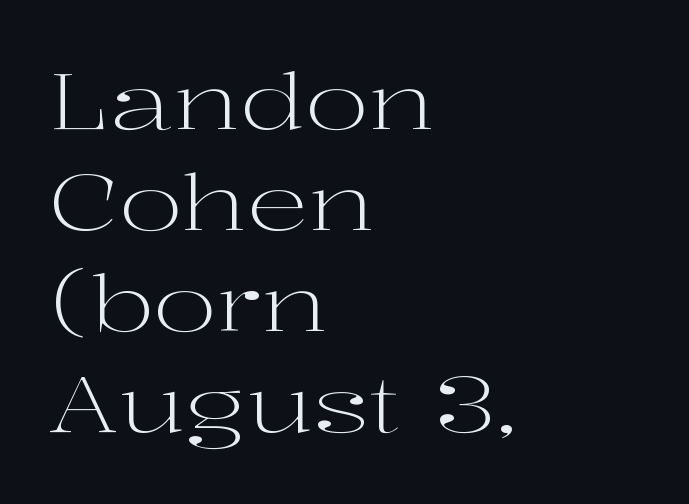
Q: Is the text bold? A: No.
Q: Is the text italic (slanted)? A: No, it is upright.
Q: Is the typeface a serif or a sans-serif typeface? A: Serif.
Q: Is the text underlined? A: No.
Q: How is the paragraph aligned? A: Left-aligned.
Q: Is the spacing between letters normal or unusually wide? A: Normal.
Q: Is the spacing between lines tight, normal or loose? A: Normal.
Q: Width (condensed, normal, or wide)? A: Wide.
Q: Stroke contrast? A: High.
Q: x-height? A: Medium.
Q: Monospaced? A: No.
